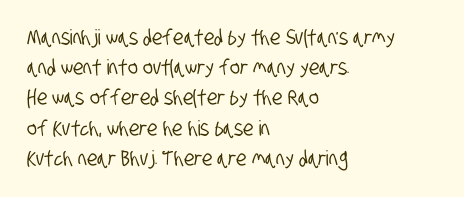
The image shows 21 px text type; set left-aligned, normal line spacing (1.44x), normal letter spacing, not underlined.
